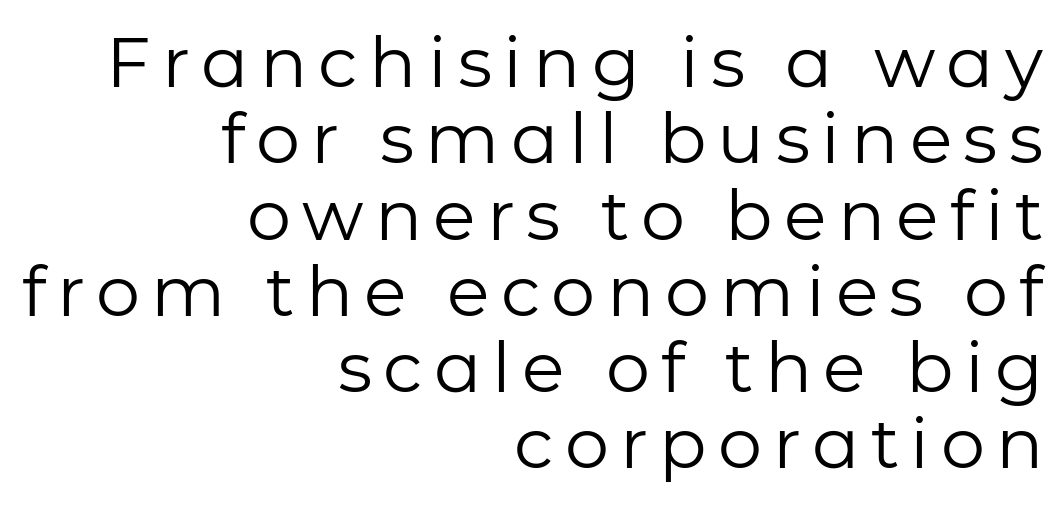
This reads as an unemphasized weight, regular at the heaviest. Examine the stroke ends and you'll find no serifs. The passage shown is typed in a proportional face where columns would drift. Summary of vertical rhythm: compact, with narrow interline spacing. Nope, not italic — everything's standing straight.
